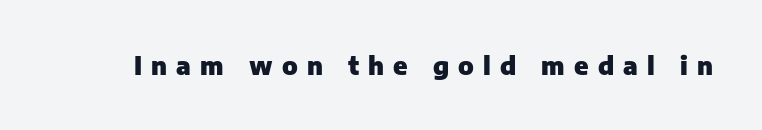
Q: Is the text bold? A: Yes.
Q: Is the text italic (slanted)? A: No, it is upright.
Q: Is the text underlined? A: No.
Q: Is the spacing between letters normal or unusually wide? A: Unusually wide.
